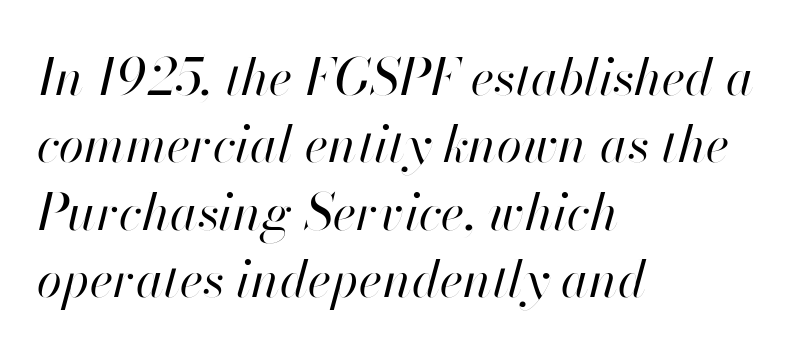
{"italic": "yes", "lean": "right", "slant_degrees": 13, "bold": "no", "weight": "regular", "width": "normal", "stroke_contrast": "high", "x_height": "small", "monospaced": "no", "underline": "no", "align": "left", "line_spacing": "normal", "line_spacing_ratio": 1.32, "letter_spacing": "normal", "letter_spacing_em": 0.0, "glyph_px": 51}
